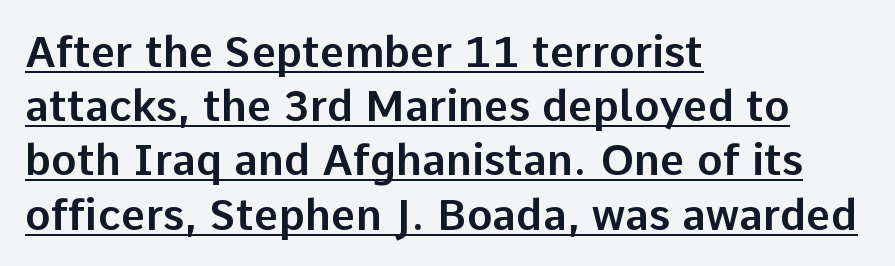
{"serif": "no", "italic": "no", "width": "normal", "stroke_contrast": "low", "x_height": "medium", "monospaced": "no", "underline": "yes", "align": "left", "line_spacing": "normal", "line_spacing_ratio": 1.26, "letter_spacing": "normal", "letter_spacing_em": 0.0, "glyph_px": 43}
